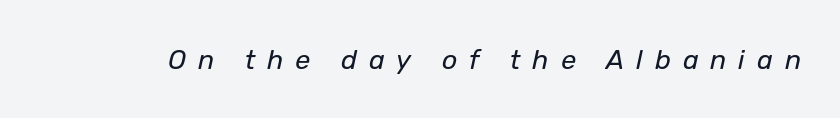
Q: Is the text bold? A: No.
Q: Is the text italic (slanted)? A: Yes, it leans right by about 12 degrees.
Q: Is the text underlined? A: No.
Q: Is the spacing between letters normal or unusually wide? A: Unusually wide.
